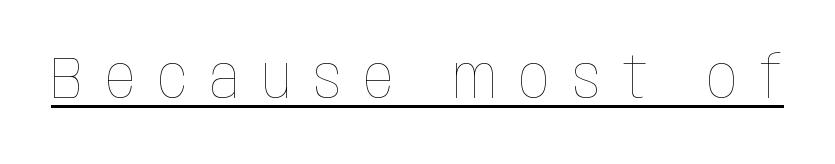
Q: Is the text bold? A: No.
Q: Is the text italic (slanted)? A: No, it is upright.
Q: Is the text underlined? A: Yes.
Q: Is the spacing between letters normal or unusually wide? A: Unusually wide.
Q: Width (condensed, normal, or wide)? A: Condensed.
Q: Stroke contrast? A: Low.
Q: x-height? A: Large.
Q: Monospaced? A: No.
